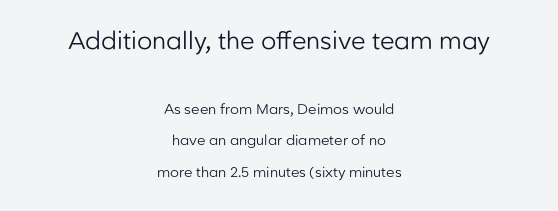
Q: Is the text bold? A: No.
Q: Is the text italic (slanted)? A: No, it is upright.
Q: Is the text underlined? A: No.
Q: How is the paragraph aligned? A: Centered.
Q: Is the spacing between letters normal or unusually wide? A: Normal.
Q: Is the spacing between lines tight, normal or loose? A: Loose.
Q: Which block of text is set in a larger size, the first (top) or the second (bottom)? A: The first (top) one.
